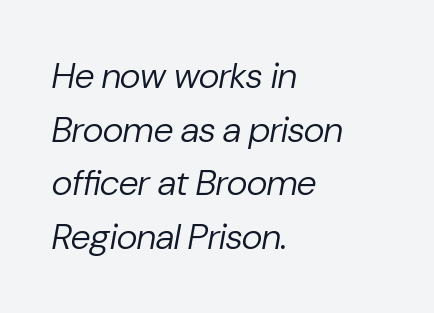
{"italic": "yes", "lean": "right", "slant_degrees": 10, "bold": "no", "weight": "regular", "width": "normal", "stroke_contrast": "low", "x_height": "medium", "monospaced": "no", "underline": "no", "align": "left", "line_spacing": "normal", "line_spacing_ratio": 1.49, "letter_spacing": "normal", "letter_spacing_em": 0.0, "glyph_px": 36}
